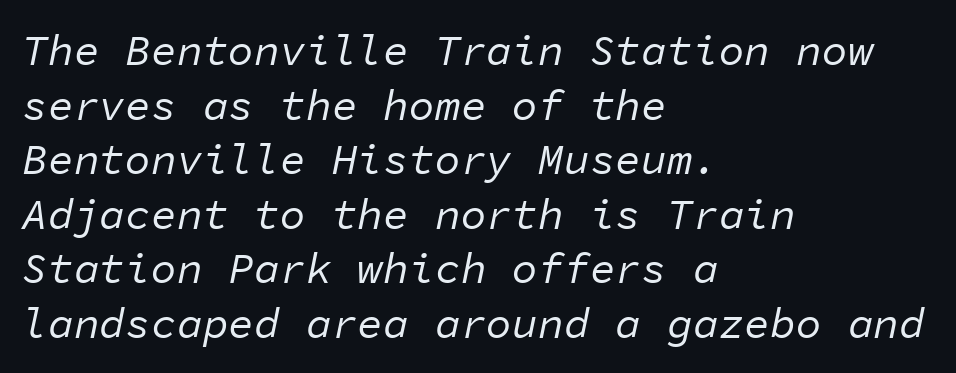
Q: Is the text bold? A: No.
Q: Is the text italic (slanted)? A: Yes, it leans right by about 11 degrees.
Q: Is the text underlined? A: No.
Q: How is the paragraph aligned? A: Left-aligned.
Q: Is the spacing between letters normal or unusually wide? A: Normal.
Q: Is the spacing between lines tight, normal or loose? A: Normal.
Q: Width (condensed, normal, or wide)? A: Normal.
Q: Stroke contrast? A: Low.
Q: x-height? A: Medium.
Q: Monospaced? A: Yes.
